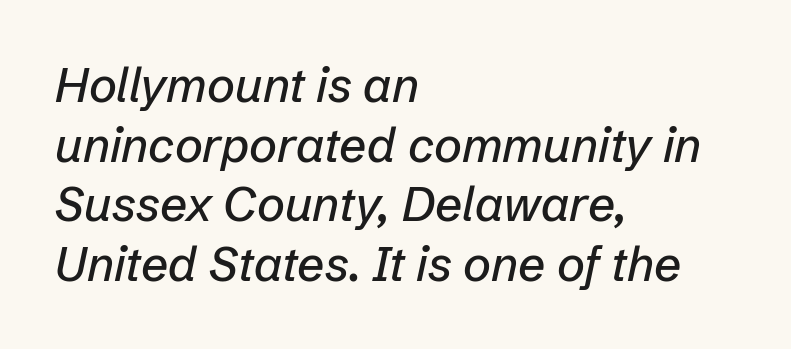
The foot of each line stays bare and open. The gaps between neighbouring characters are ordinary and unremarkable. You can tell it's italic because the verticals aren't actually vertical. Note the varied advance widths — an 'i' is clearly narrower than an 'm'. The compositor pushed each line to the left boundary.
